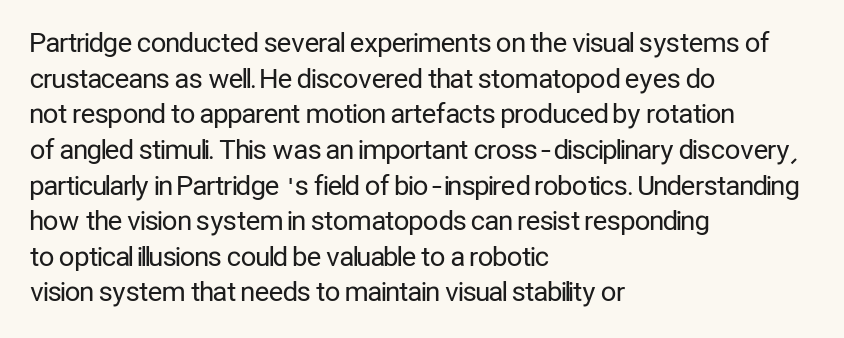
{"italic": "no", "bold": "no", "underline": "no", "align": "left", "line_spacing": "normal", "line_spacing_ratio": 1.32, "letter_spacing": "normal", "letter_spacing_em": 0.0, "glyph_px": 27}
